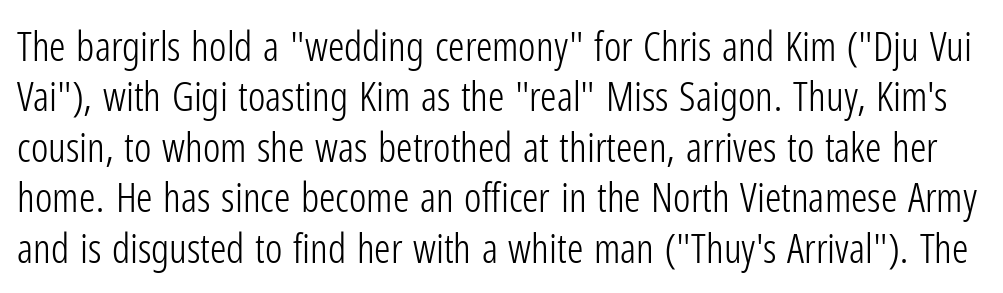
Q: Is the text bold? A: No.
Q: Is the text italic (slanted)? A: No, it is upright.
Q: Is the typeface a serif or a sans-serif typeface? A: Sans-serif.
Q: Is the text underlined? A: No.
Q: Is the spacing between letters normal or unusually wide? A: Normal.
Q: Width (condensed, normal, or wide)? A: Condensed.
Q: Stroke contrast? A: Low.
Q: x-height? A: Medium.
Q: Monospaced? A: No.
